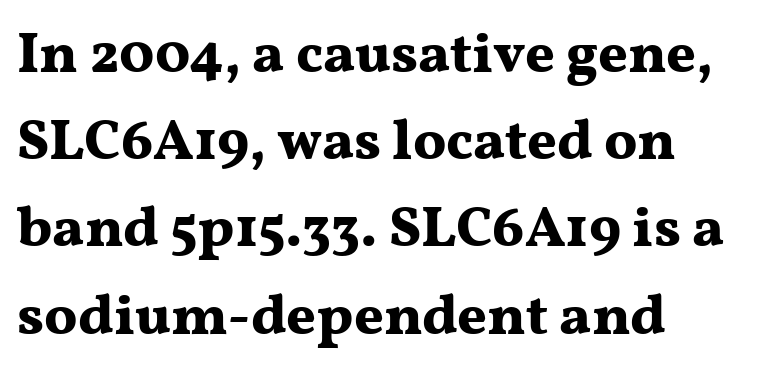
The rendering uses natural spacing where letterforms have individual widths. The letters sit at their default tracking, neither squeezed nor spread. Quick note: not italic, upright. Rows of type keep a routine distance in the vertical direction. Compared with a centered layout, this one pins lines to the left instead. The strip under each line holds only bare page.
